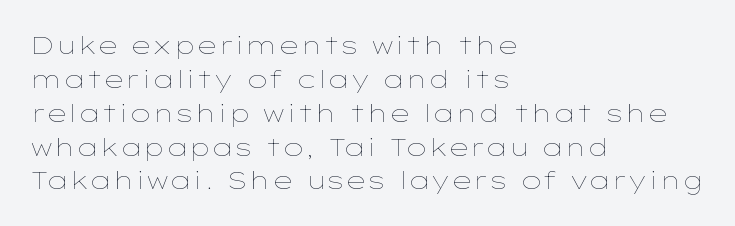
Decoration check: the copy has no underline. Teacher's note: observe the even left margin — that is flush-left alignment. Interline gaps are of average width in this sample. No chunkiness to these letters — they're not bold. These lines were composed using upright roman letters.
